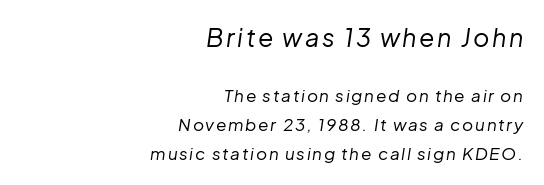
{"italic": "yes", "lean": "right", "slant_degrees": 8, "bold": "no", "underline": "no", "align": "right", "line_spacing_ratio": 1.71, "larger_block": "first", "size_ratio": 1.47, "glyph_px": 25}
